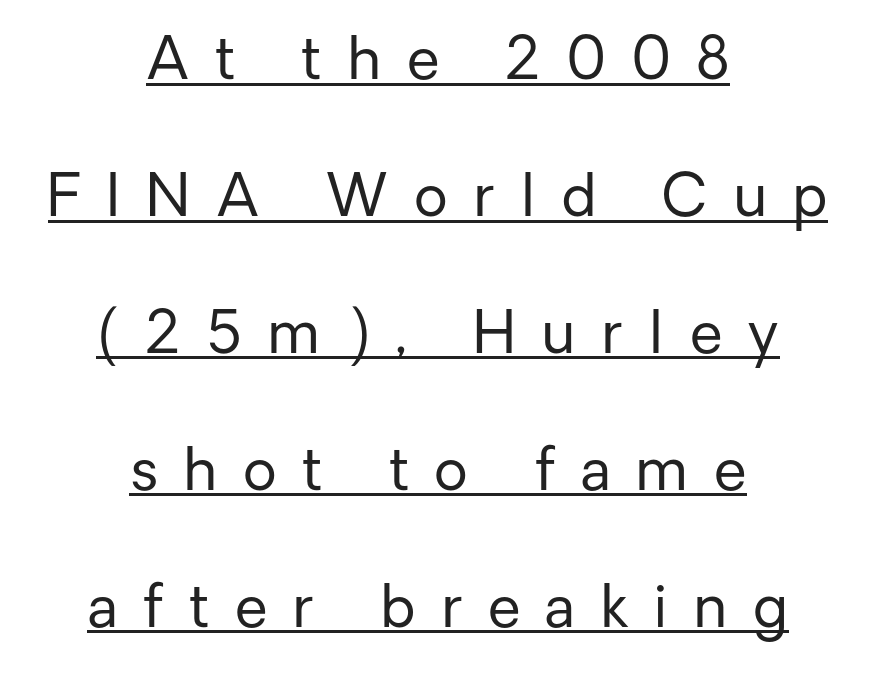
Do the letters lean? They stand straight. Students, note that the glyphs here are deliberately spaced far apart. These lines stack symmetrically, like a column narrowing and widening about its center. The rendering uses natural spacing where letterforms have individual widths.
